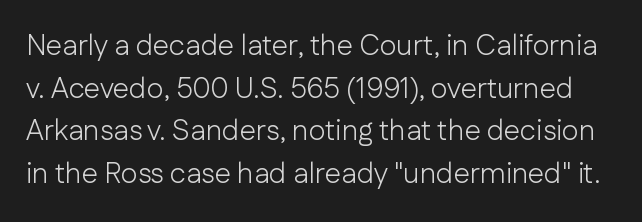
The image shows 29 px light sans-serif type, upright; set normal line spacing (1.47x), normal letter spacing, not underlined; low stroke contrast and a medium x-height.
